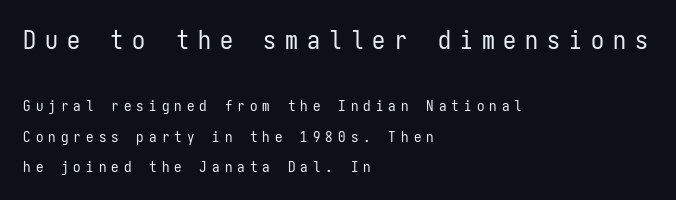
The image shows 26 px text type, upright; set left-aligned, loose line spacing (2.02x), unusually wide letter spacing (+0.34 em), not underlined; the first (top) block is 1.73x larger.
